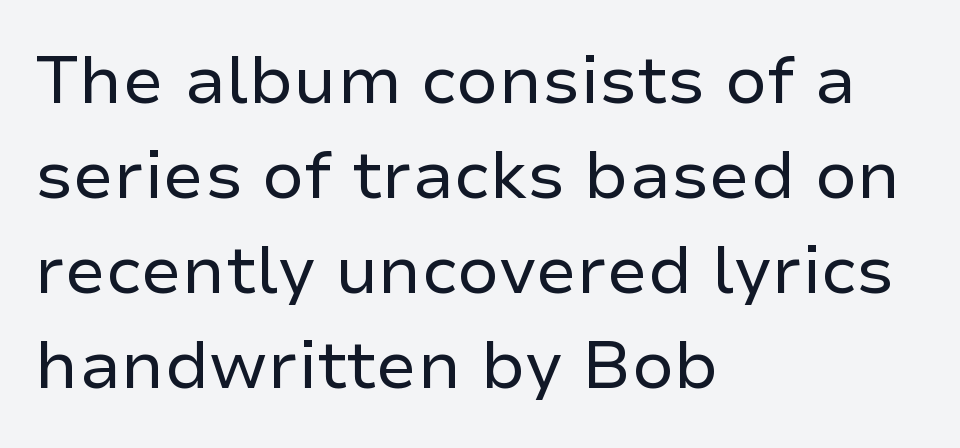
The image shows 67 px regular-weight sans-serif type, upright; set left-aligned, normal line spacing (1.42x), normal letter spacing, not underlined; low stroke contrast and a medium x-height.
